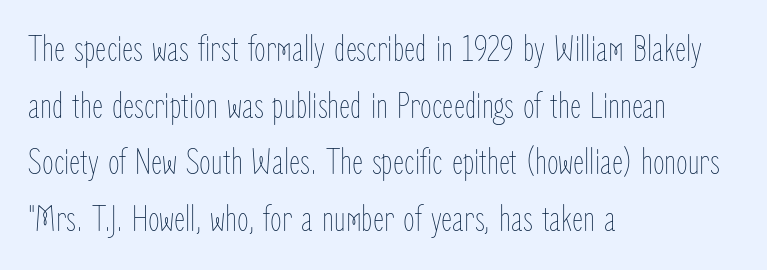
The lettering stays uniformly vertical, giving the passage a roman look. Each line starts at the same left margin while the right side varies. Lines of text with bare space underneath. No chunkiness to these letters — they're not bold.
